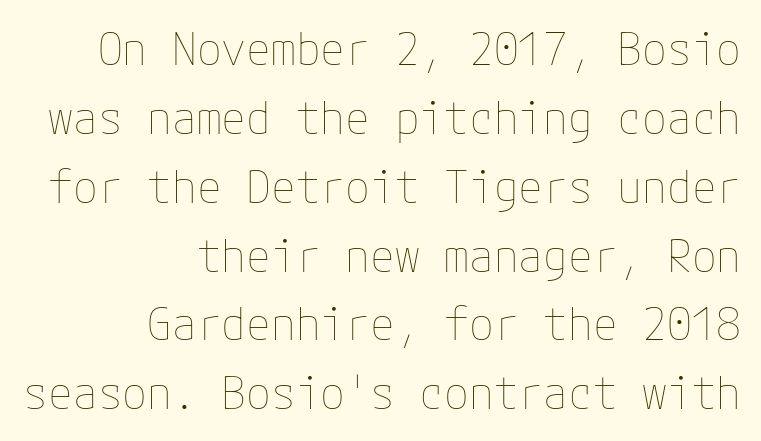
{"italic": "no", "bold": "no", "weight": "thin", "width": "normal", "stroke_contrast": "low", "x_height": "medium", "underline": "no", "align": "right", "line_spacing": "normal", "line_spacing_ratio": 1.53, "letter_spacing": "normal", "letter_spacing_em": 0.0, "glyph_px": 45}
